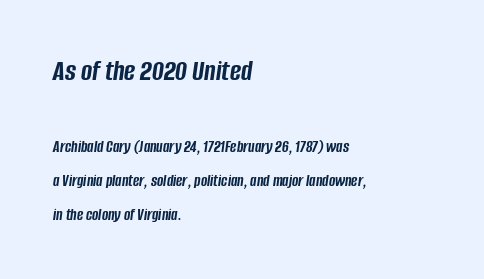
These lines are rendered in a variable-pitch font. Large over small — that's the arrangement of the two blocks here. Chunky letters — that's bold for sure. Short note: letters normally spaced. The text carries the slant typical of an italic or oblique font.
